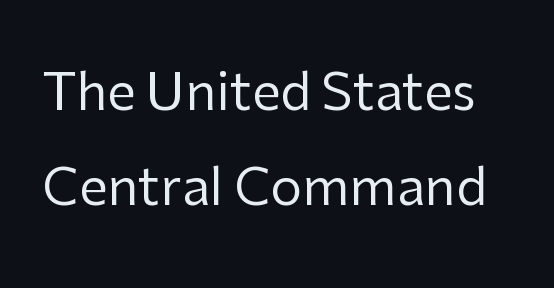
Q: Is the text bold? A: No.
Q: Is the text italic (slanted)? A: No, it is upright.
Q: Is the typeface a serif or a sans-serif typeface? A: Sans-serif.
Q: Is the text underlined? A: No.
Q: Is the spacing between letters normal or unusually wide? A: Normal.
Q: Width (condensed, normal, or wide)? A: Normal.
Q: Stroke contrast? A: Low.
Q: x-height? A: Medium.
Q: Monospaced? A: No.
